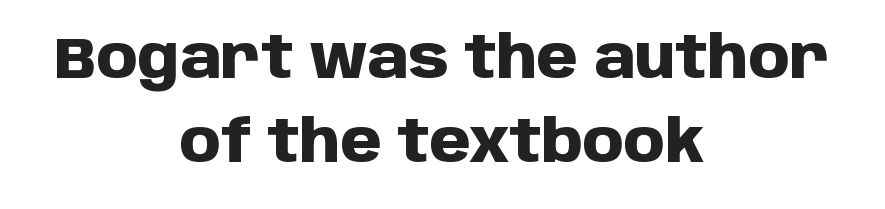
{"serif": "no", "italic": "no", "bold": "yes", "weight": "heavy", "width": "normal", "stroke_contrast": "low", "x_height": "large", "monospaced": "no", "underline": "no", "align": "center", "line_spacing": "normal", "line_spacing_ratio": 1.43, "letter_spacing": "normal", "letter_spacing_em": 0.0, "glyph_px": 59}
